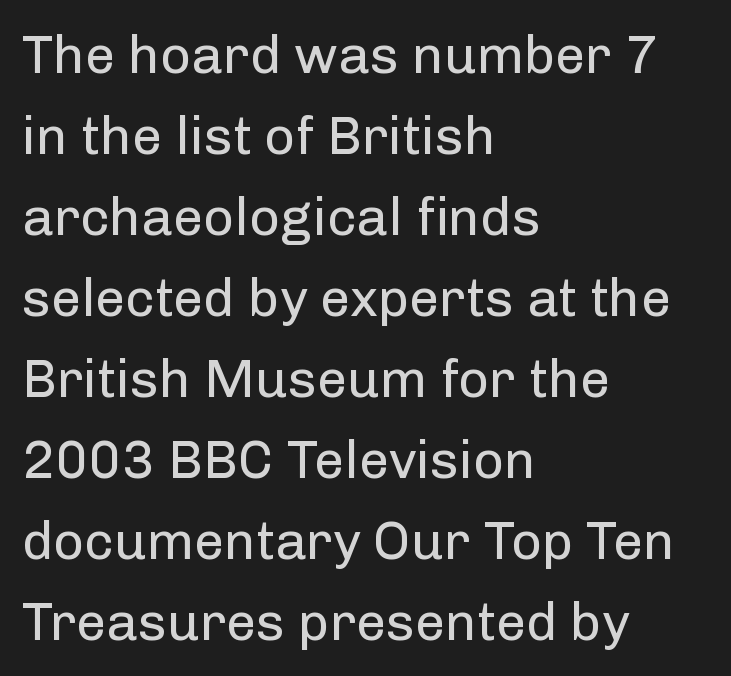
{"serif": "no", "italic": "no", "bold": "no", "weight": "regular", "width": "normal", "stroke_contrast": "low", "x_height": "medium", "monospaced": "no", "underline": "no", "align": "left", "line_spacing": "normal", "line_spacing_ratio": 1.5, "letter_spacing": "normal", "letter_spacing_em": 0.0, "glyph_px": 54}
